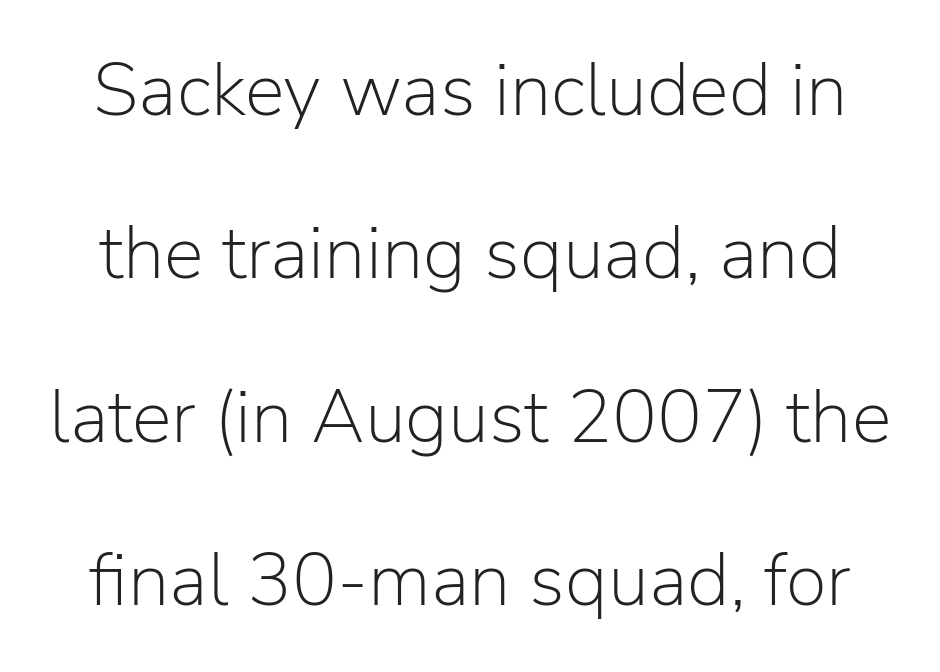
{"serif": "no", "italic": "no", "bold": "no", "weight": "light", "width": "normal", "stroke_contrast": "low", "x_height": "medium", "monospaced": "no", "underline": "no", "line_spacing": "loose", "line_spacing_ratio": 2.18, "letter_spacing": "normal", "letter_spacing_em": 0.0, "glyph_px": 75}
